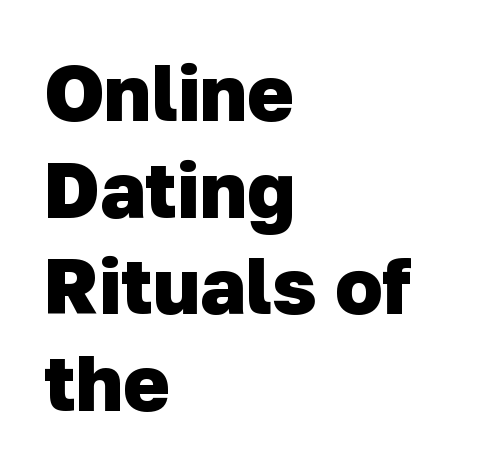
{"serif": "no", "bold": "yes", "weight": "heavy", "width": "normal", "stroke_contrast": "low", "x_height": "medium", "monospaced": "no", "underline": "no", "align": "left", "line_spacing_ratio": 1.24, "letter_spacing": "normal", "letter_spacing_em": 0.0, "glyph_px": 78}
